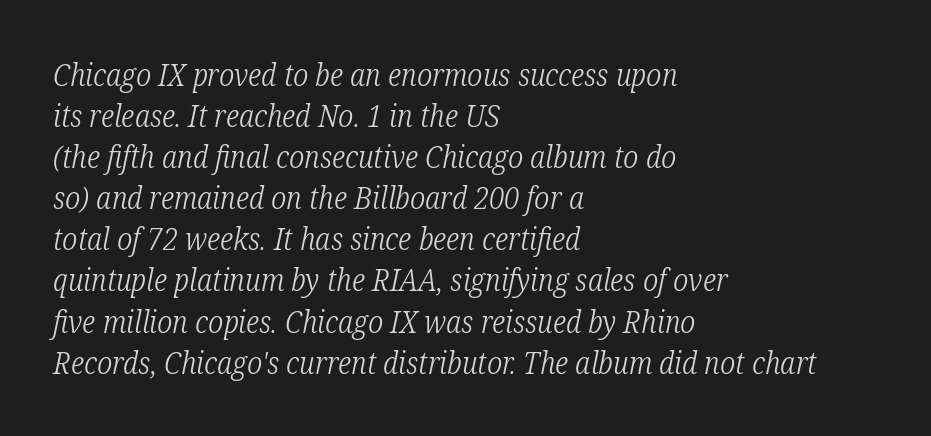
Letters have the restrained weight of plain body copy at most. The glyphs in this specimen are seriffed. The compositor pushed each line to the left boundary. One glance says typical: line gaps are just what's usual. The zone under the glyphs is completely vacant.
